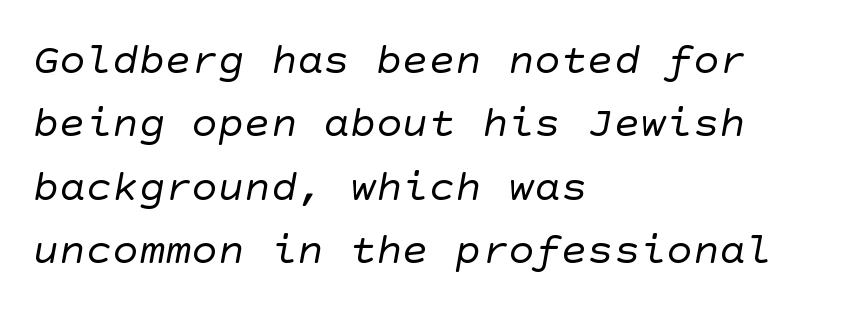
{"serif": "no", "bold": "no", "weight": "regular", "width": "normal", "stroke_contrast": "low", "x_height": "large", "underline": "no", "align": "left", "line_spacing": "normal", "line_spacing_ratio": 1.44, "letter_spacing": "normal", "letter_spacing_em": 0.0, "glyph_px": 44}
